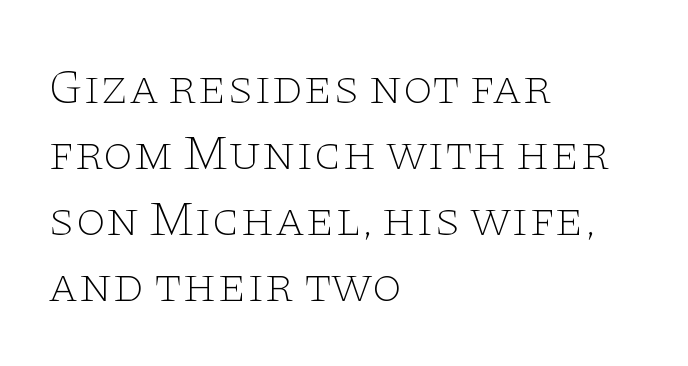
{"serif": "yes", "italic": "no", "bold": "no", "weight": "thin", "width": "wide", "stroke_contrast": "low", "x_height": "large", "monospaced": "no", "underline": "no", "align": "left", "line_spacing": "normal", "line_spacing_ratio": 1.35, "letter_spacing": "normal", "letter_spacing_em": 0.0, "glyph_px": 49}
